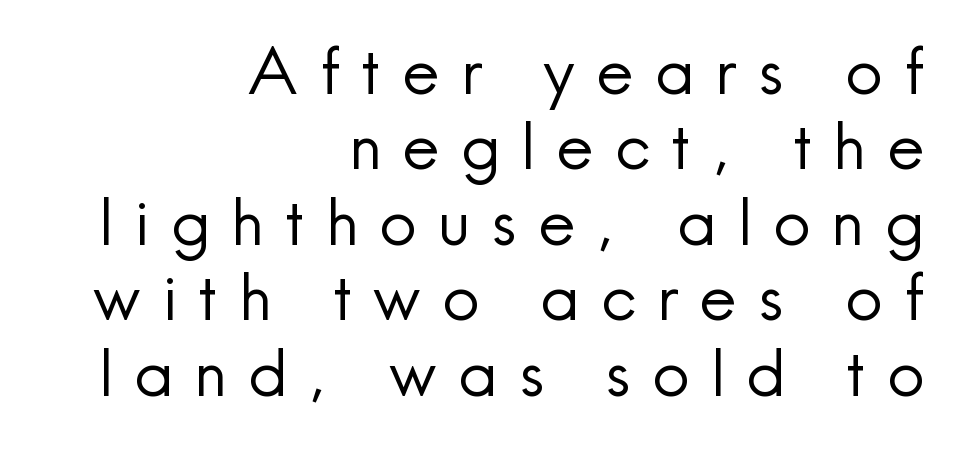
No chunkiness to these letters — they're not bold. The compositor pushed each line to the right boundary. Every character sits straight up, as roman type does. The typeface chosen for these lines omits serifs. The letterforms stand isolated, each surrounded by extra space.
